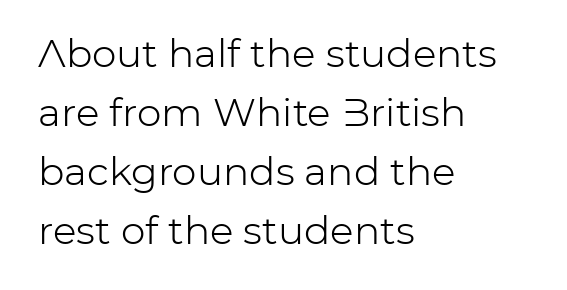
Does the copy run flush right? No — it runs flush left. Each row of text sits above clean, open space. Stems here are at most as thick as an everyday book face. Words appear dense and cohesive because spacing is normal.
